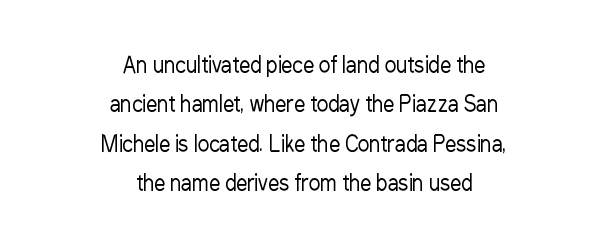
The image shows 22 px text type, upright; set centered, line spacing 1.79x, normal letter spacing, not underlined.
